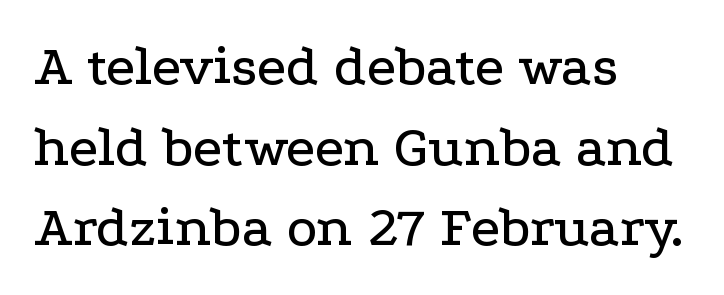
Q: Is the text italic (slanted)? A: No, it is upright.
Q: Is the typeface a serif or a sans-serif typeface? A: Serif.
Q: Is the text underlined? A: No.
Q: How is the paragraph aligned? A: Left-aligned.
Q: Is the spacing between letters normal or unusually wide? A: Normal.
Q: Is the spacing between lines tight, normal or loose? A: Normal.
Q: Width (condensed, normal, or wide)? A: Wide.
Q: Stroke contrast? A: Low.
Q: x-height? A: Medium.
Q: Monospaced? A: No.
